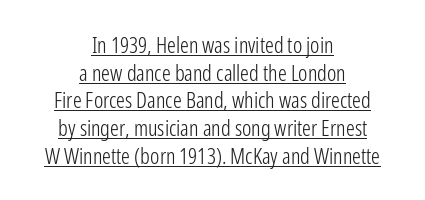
The image shows 22 px text type, upright; set centered, normal line spacing (1.26x), normal letter spacing, underlined.
